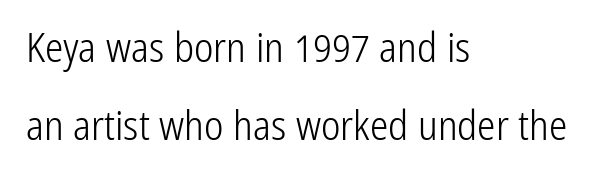
A clean baseline with only descenders dipping below it. Looks like regular typesetting: each glyph gets only the width it needs. A light-to-regular cut is what we see here. The block of text is sparse from top to bottom, with ample space between rows. Typographically, this falls in the sans-serif category. Casual observation: everything's shoved over to the left.
